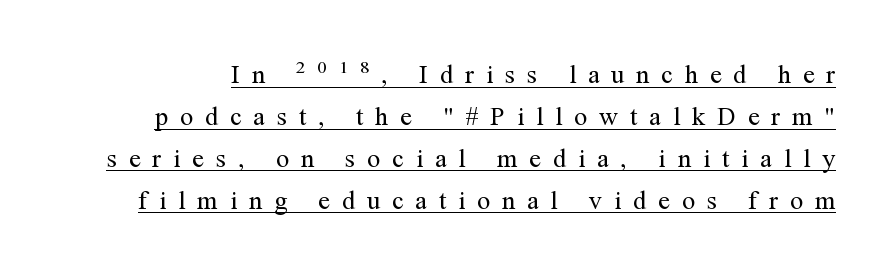
Every character sits straight up, as roman type does. Compared with undecorated copy, this sample adds a rule below the words. Rows of type keep a routine distance in the vertical direction. The gaps between neighbouring characters are conspicuously large.
